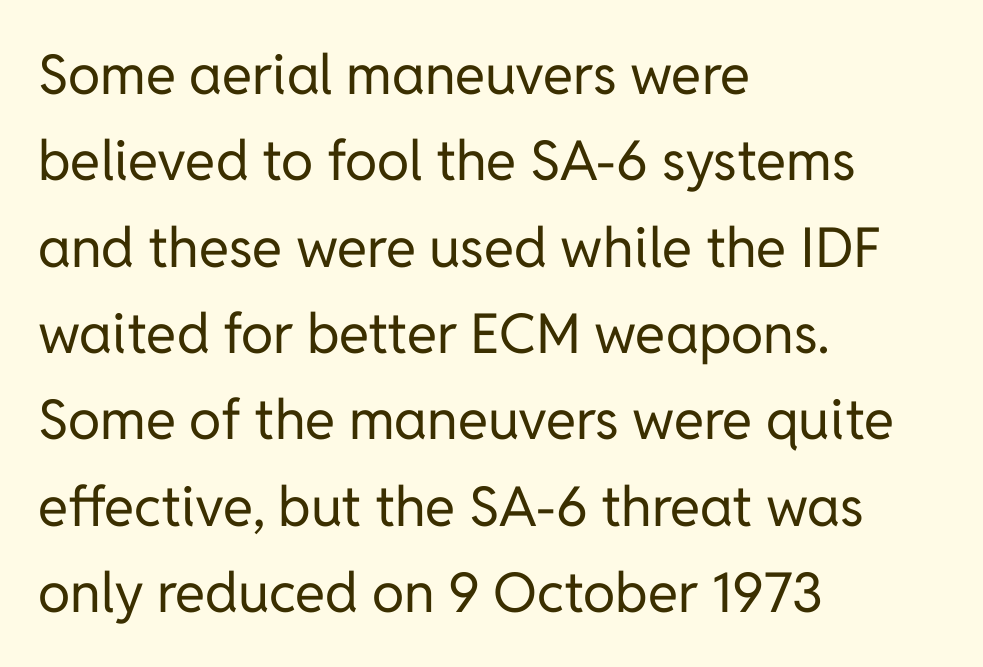
Q: Is the text bold? A: No.
Q: Is the text italic (slanted)? A: No, it is upright.
Q: Is the typeface a serif or a sans-serif typeface? A: Sans-serif.
Q: Is the text underlined? A: No.
Q: How is the paragraph aligned? A: Left-aligned.
Q: Is the spacing between letters normal or unusually wide? A: Normal.
Q: Is the spacing between lines tight, normal or loose? A: Normal.
Q: Width (condensed, normal, or wide)? A: Normal.
Q: Stroke contrast? A: Low.
Q: x-height? A: Medium.
Q: Monospaced? A: No.
